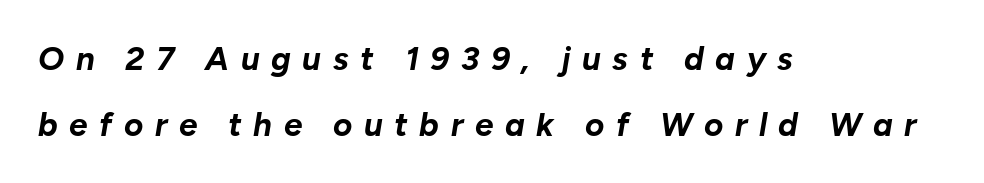
In CSS terms this would be text-align: left. The space beneath each line is pristine and unruled. Typesetter's note: full bold, strokes at maximum text heaviness. The letterforms stand isolated, each surrounded by extra space. Notice how the stems are inclined rather than vertical — that's the hallmark of italics.
